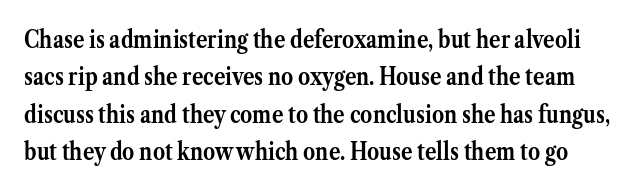
Here the glyphs are tracked normally, forming tight word shapes. Each row of text sits above clean, open space. The lettering stays uniformly vertical, giving the passage a roman look. Horizontal bands of white between lines are of average thickness.
